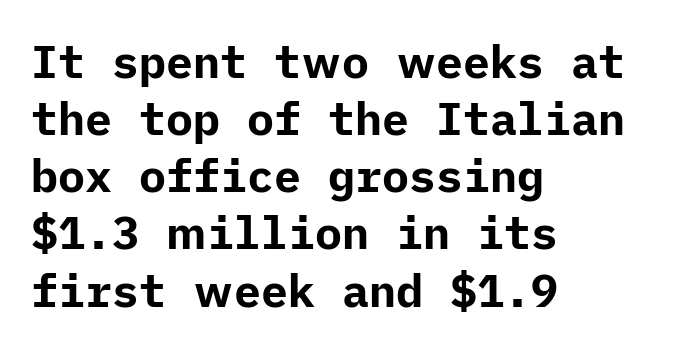
How would I describe the line gaps? Plain and ordinary. Unlike italic type, these characters show no tilt at all. Its strokes are broad and dark, the hallmark of bold type. This rendering uses left alignment, leaving the right contour irregular. This rendering features lettering with no underline. A typesetter would call this zero additional tracking.
